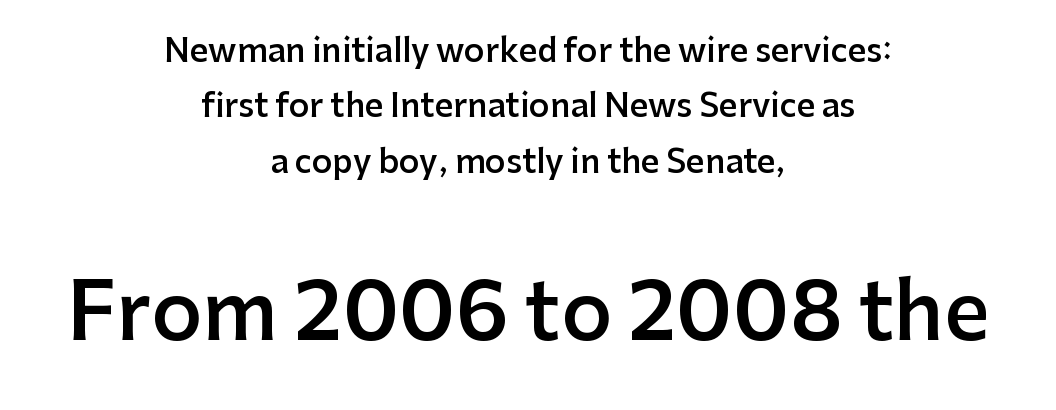
{"serif": "no", "italic": "no", "bold": "semi", "weight": "semibold", "width": "normal", "stroke_contrast": "low", "x_height": "medium", "monospaced": "no", "underline": "no", "align": "center", "line_spacing_ratio": 1.73, "letter_spacing": "normal", "letter_spacing_em": 0.0, "larger_block": "second", "size_ratio": 2.47, "glyph_px": 79}
